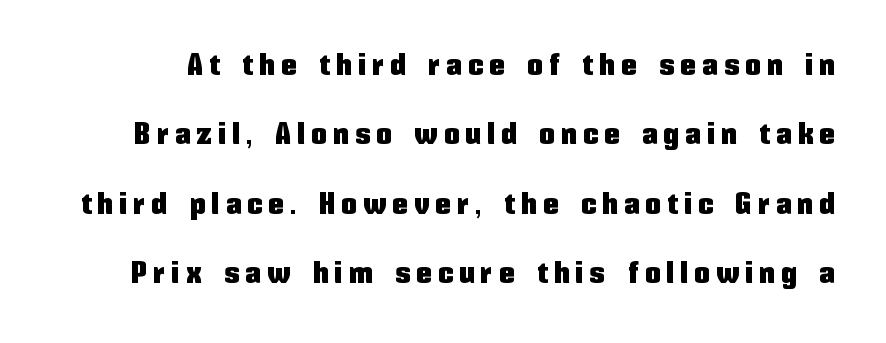
Q: Is the text italic (slanted)? A: No, it is upright.
Q: Is the typeface a serif or a sans-serif typeface? A: Sans-serif.
Q: Is the text underlined? A: No.
Q: Is the spacing between letters normal or unusually wide? A: Unusually wide.
Q: Is the spacing between lines tight, normal or loose? A: Loose.
Q: Width (condensed, normal, or wide)? A: Condensed.
Q: Stroke contrast? A: Low.
Q: x-height? A: Medium.
Q: Monospaced? A: No.
